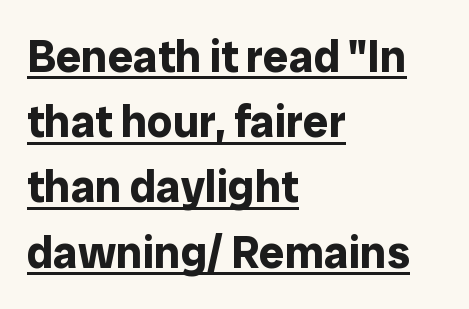
The image shows 45 px bold sans-serif type, upright; set left-aligned, normal line spacing (1.45x), normal letter spacing, underlined; low stroke contrast and a medium x-height.
